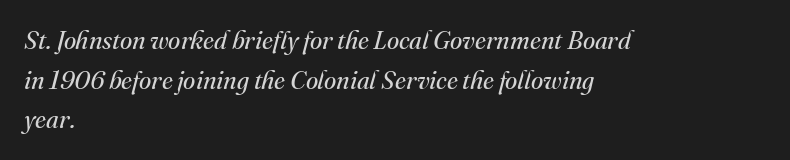
{"italic": "yes", "lean": "right", "slant_degrees": 16, "bold": "no", "underline": "no", "align": "left", "line_spacing": "normal", "line_spacing_ratio": 1.59, "letter_spacing": "normal", "letter_spacing_em": 0.0, "glyph_px": 25}
